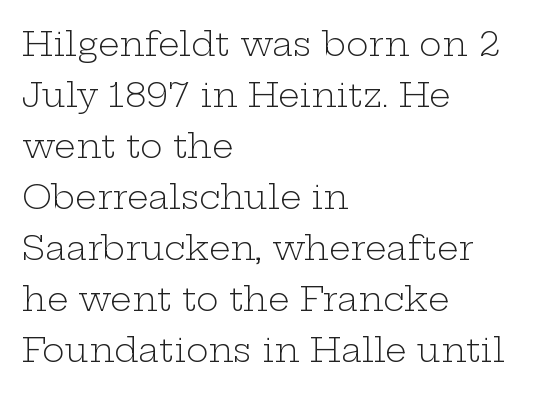
Where is the straight margin? On the left. This block has exactly the height ordinary leading produces. The cut favours lightness, reaching ordinary text weight at its darkest. Clear beneath every line of the passage. No italicization has been applied; the sample stays upright.
